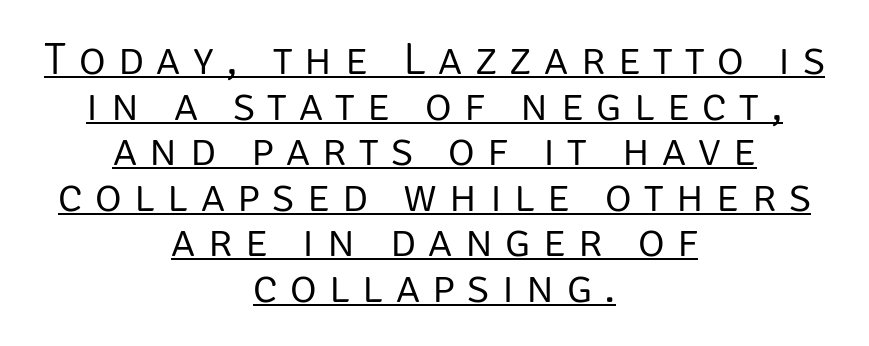
The block of text is dense from top to bottom, with scant space between rows. Somebody hit Ctrl+U on this one — the words are underlined. What kind of face is this? One without serifs — a sans. The passage shown is not bold in any degree.
